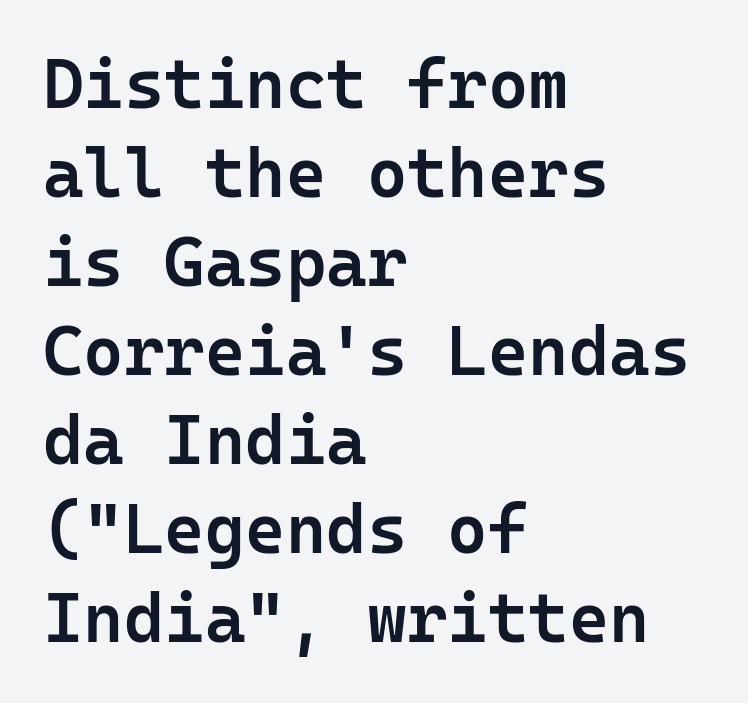
The image shows 69 px semibold sans-serif type, upright, monospaced; set left-aligned, normal line spacing (1.29x), normal letter spacing, not underlined; low stroke contrast and a medium x-height.
